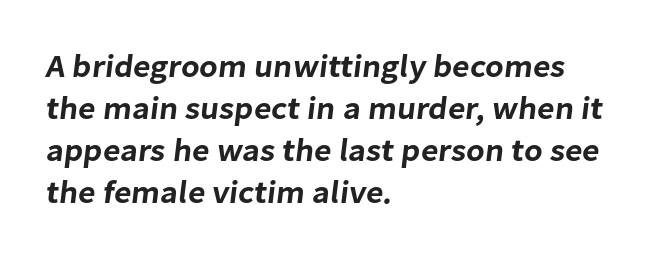
The image shows 32 px sans-serif type; set left-aligned, normal line spacing (1.31x), normal letter spacing, not underlined; low stroke contrast and a medium x-height.
